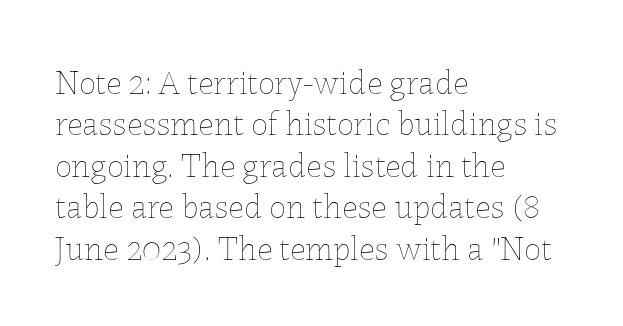
Q: Is the text bold? A: No.
Q: Is the text italic (slanted)? A: No, it is upright.
Q: Is the text underlined? A: No.
Q: How is the paragraph aligned? A: Left-aligned.
Q: Is the spacing between letters normal or unusually wide? A: Normal.
Q: Width (condensed, normal, or wide)? A: Normal.
Q: Stroke contrast? A: Low.
Q: x-height? A: Medium.
Q: Monospaced? A: No.
